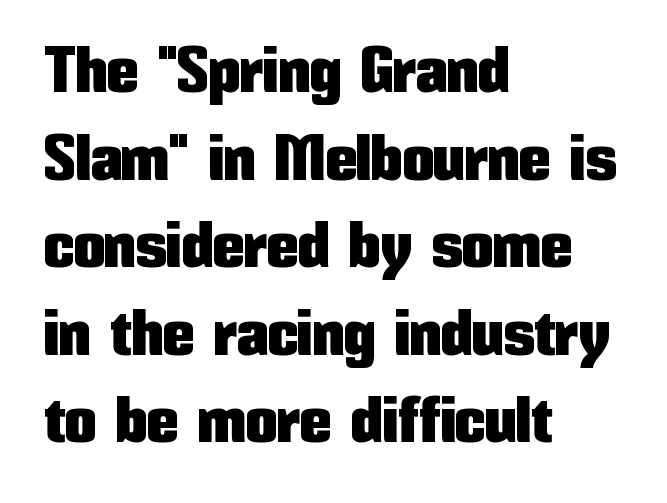
Q: Is the text italic (slanted)? A: No, it is upright.
Q: Is the typeface a serif or a sans-serif typeface? A: Sans-serif.
Q: Is the text underlined? A: No.
Q: How is the paragraph aligned? A: Left-aligned.
Q: Is the spacing between letters normal or unusually wide? A: Normal.
Q: Is the spacing between lines tight, normal or loose? A: Normal.
Q: Width (condensed, normal, or wide)? A: Condensed.
Q: Stroke contrast? A: Low.
Q: x-height? A: Medium.
Q: Monospaced? A: No.
